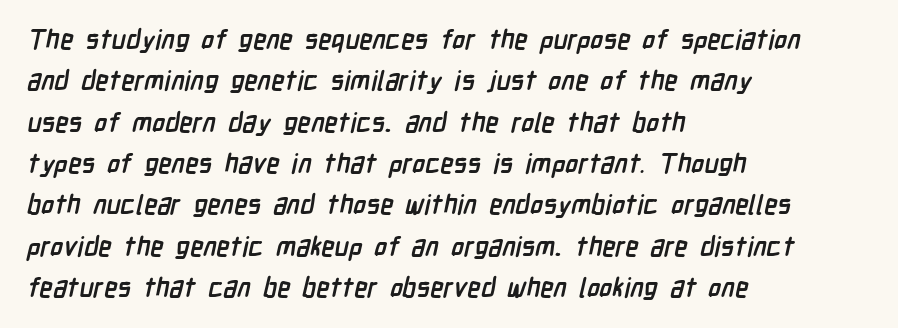
The image shows 27 px bold type; set left-aligned, normal line spacing (1.53x), normal letter spacing, not underlined.
